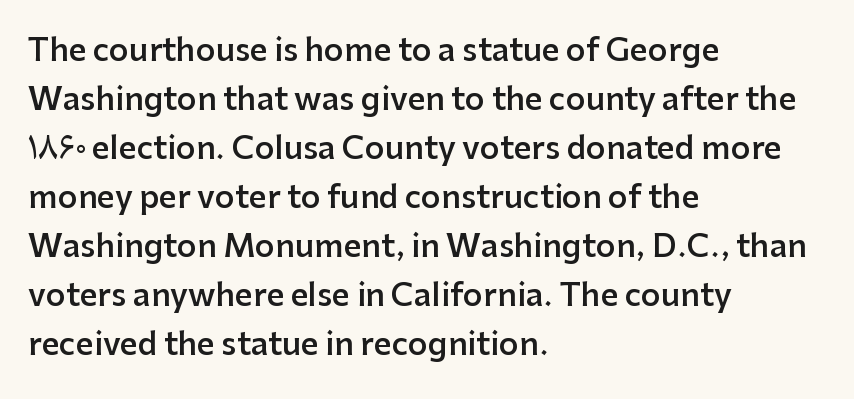
{"serif": "no", "italic": "no", "bold": "semi", "weight": "semibold", "width": "normal", "stroke_contrast": "low", "x_height": "medium", "monospaced": "no", "underline": "no", "align": "left", "line_spacing": "normal", "line_spacing_ratio": 1.58, "letter_spacing": "normal", "letter_spacing_em": 0.0, "glyph_px": 31}
